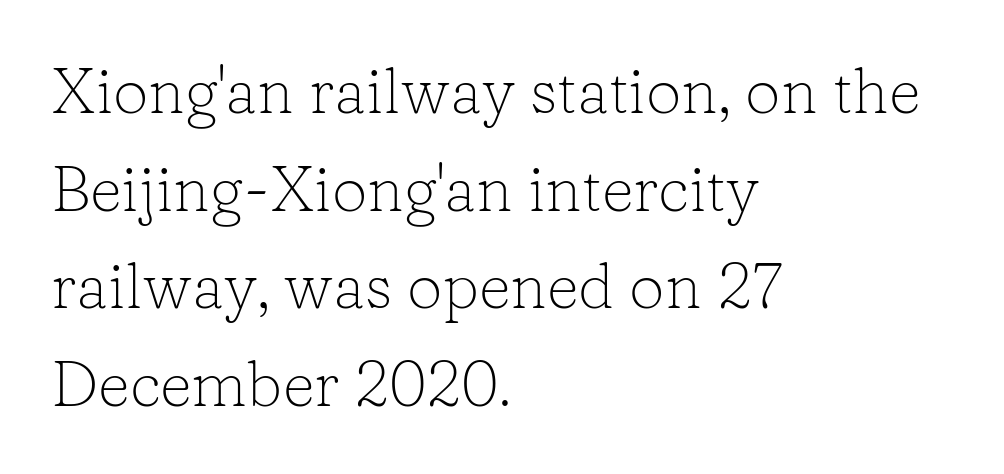
{"serif": "yes", "italic": "no", "bold": "no", "weight": "light", "width": "normal", "stroke_contrast": "low", "x_height": "medium", "monospaced": "no", "underline": "no", "align": "left", "line_spacing": "normal", "line_spacing_ratio": 1.55, "letter_spacing": "normal", "letter_spacing_em": 0.0, "glyph_px": 63}
